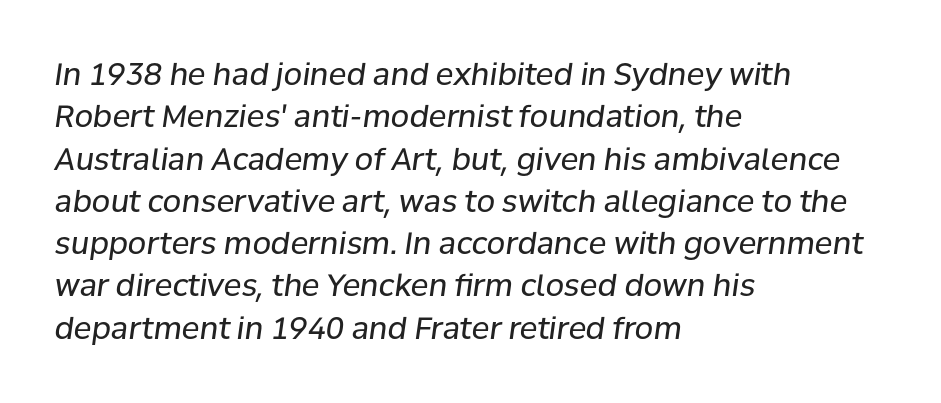
{"italic": "yes", "lean": "right", "slant_degrees": 8, "bold": "no", "weight": "regular", "width": "normal", "stroke_contrast": "low", "x_height": "medium", "monospaced": "no", "underline": "no", "align": "left", "line_spacing": "normal", "line_spacing_ratio": 1.41, "letter_spacing": "normal", "letter_spacing_em": 0.0, "glyph_px": 30}
